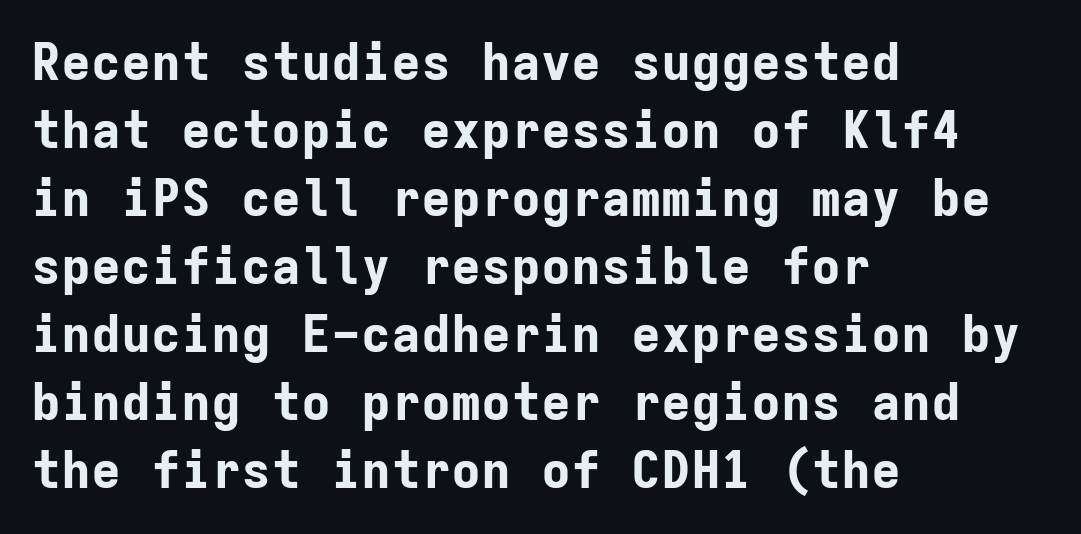
Q: Is the text bold? A: Yes.
Q: Is the text italic (slanted)? A: No, it is upright.
Q: Is the typeface a serif or a sans-serif typeface? A: Sans-serif.
Q: Is the text underlined? A: No.
Q: How is the paragraph aligned? A: Left-aligned.
Q: Is the spacing between letters normal or unusually wide? A: Normal.
Q: Is the spacing between lines tight, normal or loose? A: Normal.
Q: Width (condensed, normal, or wide)? A: Normal.
Q: Stroke contrast? A: Low.
Q: x-height? A: Medium.
Q: Monospaced? A: Yes.
